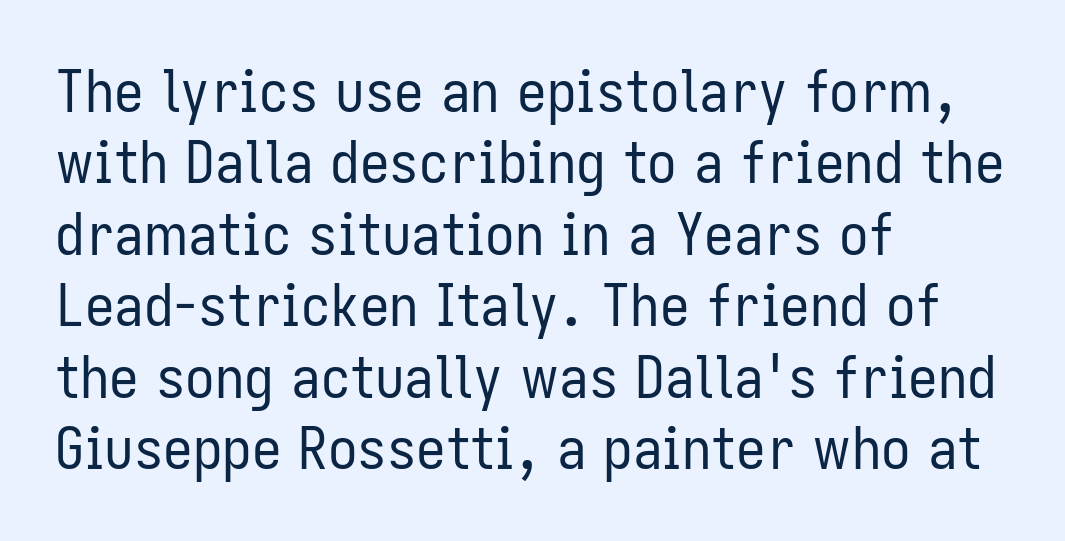
Q: Is the text bold? A: No.
Q: Is the text italic (slanted)? A: No, it is upright.
Q: Is the typeface a serif or a sans-serif typeface? A: Sans-serif.
Q: Is the text underlined? A: No.
Q: How is the paragraph aligned? A: Left-aligned.
Q: Is the spacing between letters normal or unusually wide? A: Normal.
Q: Width (condensed, normal, or wide)? A: Condensed.
Q: Stroke contrast? A: Low.
Q: x-height? A: Medium.
Q: Monospaced? A: No.
